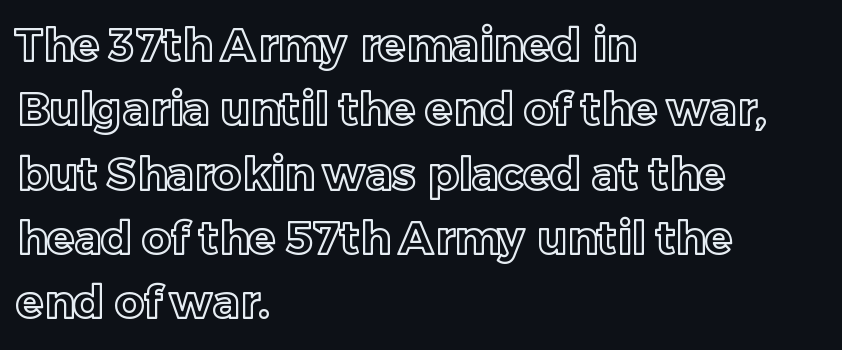
The compositor pushed each line to the left boundary. Bare-footed words on every line. When letters stand straight like this, we call the style roman or upright. There is no visible air inserted between adjacent glyphs. The letters advance in unequal steps, a hallmark of proportional type.
